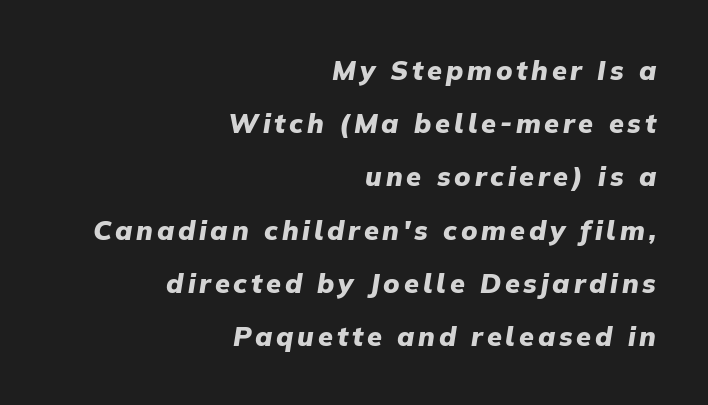
The image shows 27 px bold type, italic (leaning right); set right-aligned, loose line spacing (1.97x), not underlined.
